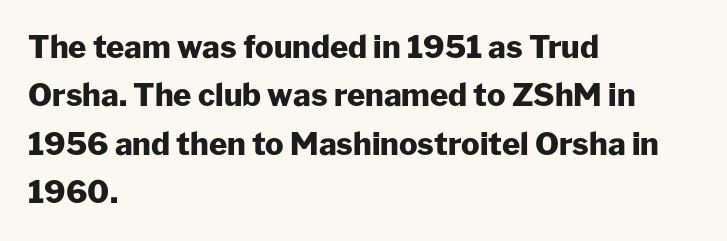
Q: Is the text bold? A: Yes.
Q: Is the text italic (slanted)? A: No, it is upright.
Q: Is the typeface a serif or a sans-serif typeface? A: Sans-serif.
Q: Is the text underlined? A: No.
Q: How is the paragraph aligned? A: Left-aligned.
Q: Is the spacing between letters normal or unusually wide? A: Normal.
Q: Is the spacing between lines tight, normal or loose? A: Normal.
Q: Width (condensed, normal, or wide)? A: Normal.
Q: Stroke contrast? A: Low.
Q: x-height? A: Medium.
Q: Monospaced? A: No.
